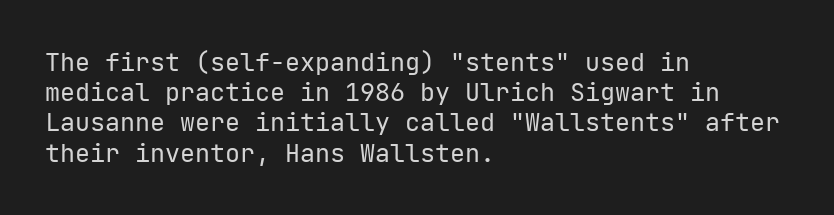
{"italic": "no", "bold": "no", "underline": "no", "align": "left", "line_spacing_ratio": 1.21, "letter_spacing": "normal", "letter_spacing_em": 0.0, "glyph_px": 25}
